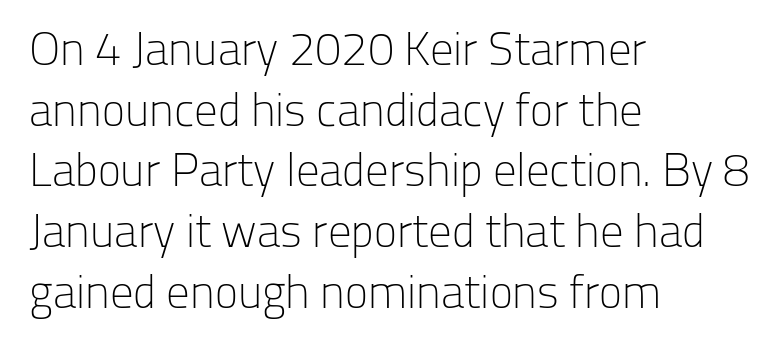
A sans-serif font was chosen for this passage. The letterforms sit at book weight or below. The lines are quadded left. One glance says typical: line gaps are just what's usual.
